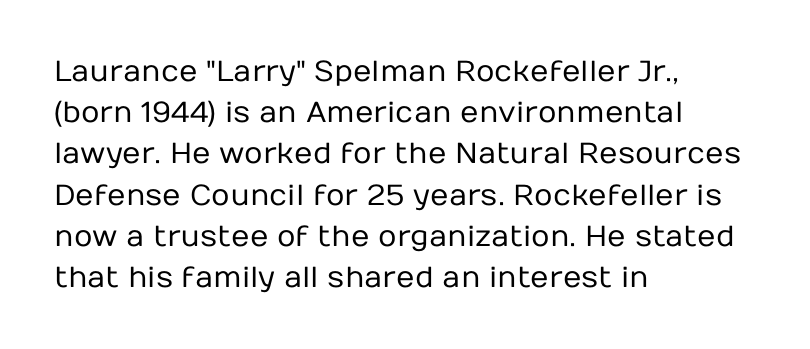
The image shows 29 px regular-weight sans-serif type, upright; set left-aligned, normal line spacing (1.42x), normal letter spacing, not underlined; low stroke contrast and a medium x-height.
